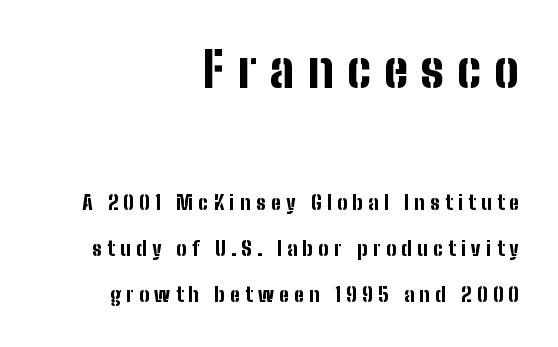
Is there much room between lines? Yes — plenty of vertical air separates them. Does the bottom block carry the larger type? No, the top block does. The passage shown is typeset with a sans-serif family. The letters are spread apart with noticeably loose tracking. Summary of weight: heavy, a full bold. Here the designer chose a conventional face with non-uniform glyph widths.
